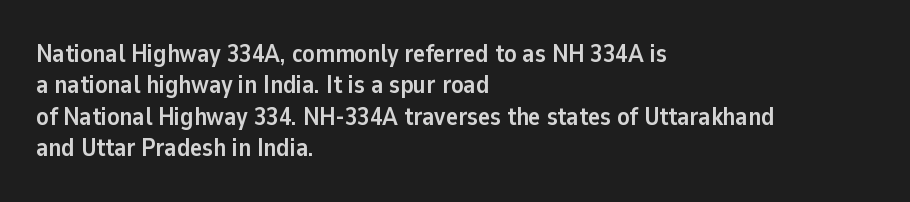
The image shows 25 px bold type, upright; set left-aligned, normal line spacing (1.26x), normal letter spacing, not underlined.
